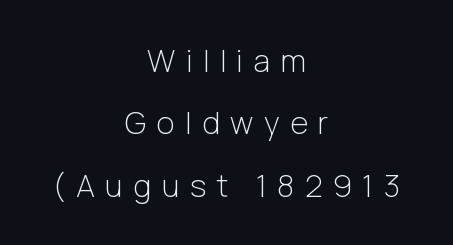
The image shows 31 px light sans-serif type, upright; set centered, loose line spacing (2.01x), unusually wide letter spacing (+0.34 em), not underlined; low stroke contrast and a medium x-height.
